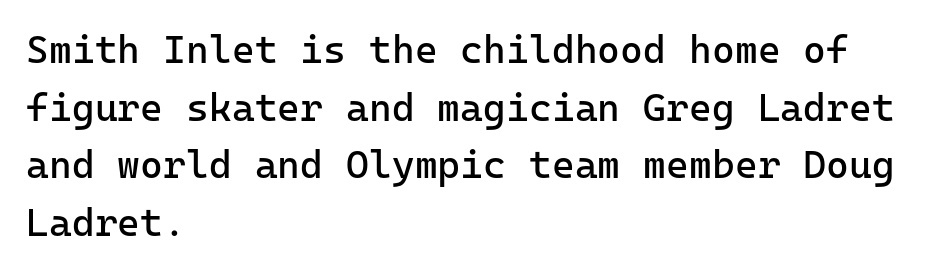
The image shows 39 px regular-weight sans-serif type, upright, monospaced; set left-aligned, normal line spacing (1.48x), normal letter spacing, not underlined; low stroke contrast and a medium x-height.
